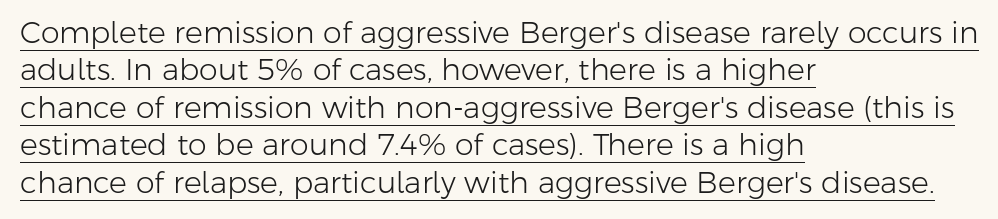
{"serif": "no", "italic": "no", "bold": "no", "weight": "light", "width": "normal", "stroke_contrast": "low", "x_height": "medium", "monospaced": "no", "underline": "yes", "align": "left", "line_spacing": "normal", "line_spacing_ratio": 1.25, "letter_spacing": "normal", "letter_spacing_em": 0.0, "glyph_px": 30}
